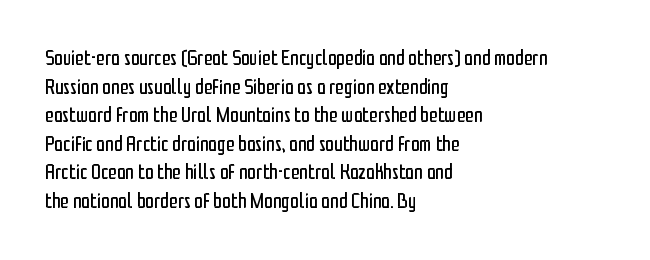
The image shows 22 px text type, upright; set left-aligned, normal line spacing (1.3x), normal letter spacing, not underlined.
